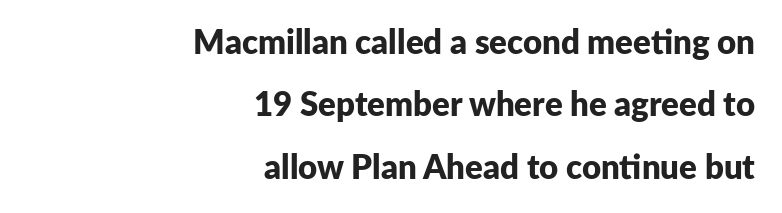
The image shows 33 px bold sans-serif type, upright; set right-aligned, line spacing 1.89x, normal letter spacing, not underlined; low stroke contrast and a medium x-height.
